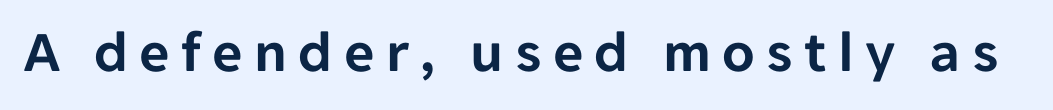
Q: Is the text italic (slanted)? A: No, it is upright.
Q: Is the typeface a serif or a sans-serif typeface? A: Sans-serif.
Q: Is the text underlined? A: No.
Q: Width (condensed, normal, or wide)? A: Normal.
Q: Stroke contrast? A: Low.
Q: x-height? A: Medium.
Q: Monospaced? A: No.
